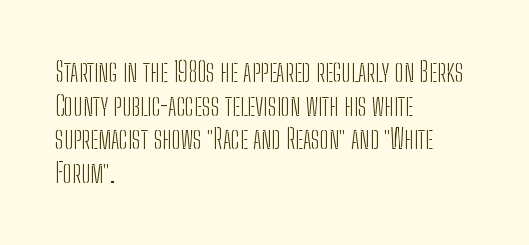
Whoever set this chose a conventional vertical rhythm. Each stroke keeps to a modest, everyday thickness or less. Is there any slant? The stems are plumb. Any mark beneath the type? The region is blank. Horizontal alignment here is leftward, the default for most running prose.
